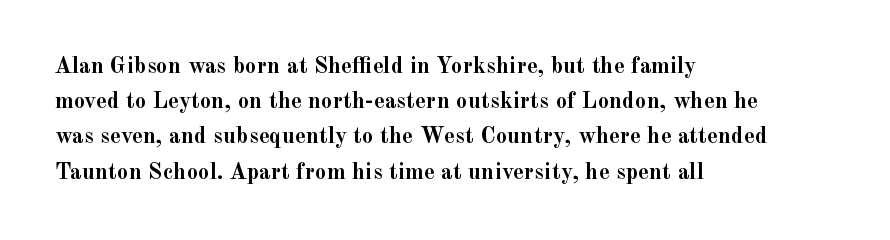
{"italic": "no", "bold": "yes", "underline": "no", "align": "left", "line_spacing": "normal", "line_spacing_ratio": 1.53, "letter_spacing": "normal", "letter_spacing_em": 0.0, "glyph_px": 23}
